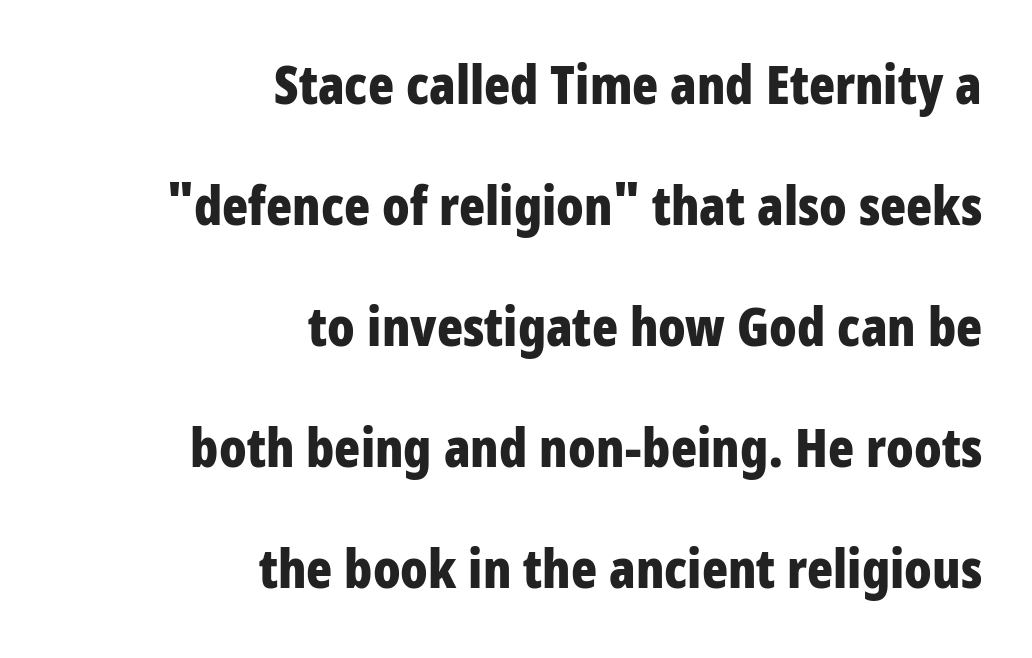
Q: Is the text bold? A: Yes.
Q: Is the text italic (slanted)? A: No, it is upright.
Q: Is the typeface a serif or a sans-serif typeface? A: Sans-serif.
Q: Is the text underlined? A: No.
Q: How is the paragraph aligned? A: Right-aligned.
Q: Is the spacing between letters normal or unusually wide? A: Normal.
Q: Is the spacing between lines tight, normal or loose? A: Loose.
Q: Width (condensed, normal, or wide)? A: Condensed.
Q: Stroke contrast? A: Low.
Q: x-height? A: Large.
Q: Monospaced? A: No.
